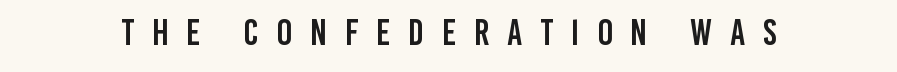
Q: Is the text italic (slanted)? A: No, it is upright.
Q: Is the typeface a serif or a sans-serif typeface? A: Sans-serif.
Q: Is the text underlined? A: No.
Q: Is the spacing between letters normal or unusually wide? A: Unusually wide.
Q: Width (condensed, normal, or wide)? A: Condensed.
Q: Stroke contrast? A: Low.
Q: x-height? A: Large.
Q: Monospaced? A: No.
